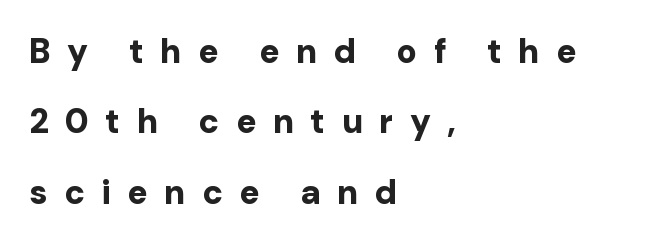
{"serif": "no", "italic": "no", "bold": "yes", "weight": "bold", "width": "normal", "stroke_contrast": "low", "x_height": "medium", "monospaced": "no", "underline": "no", "align": "left", "line_spacing": "loose", "line_spacing_ratio": 2.07, "letter_spacing": "wide", "letter_spacing_em": 0.48, "glyph_px": 34}
